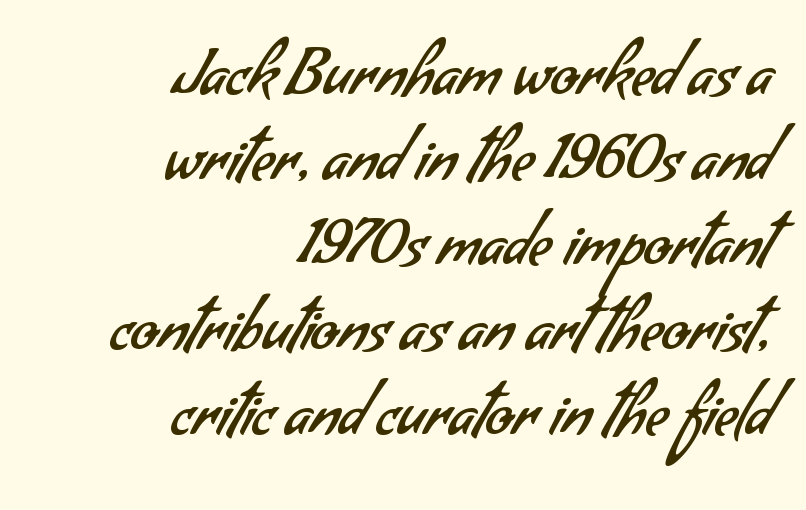
{"serif": "no", "bold": "no", "weight": "regular", "width": "normal", "stroke_contrast": "low", "x_height": "small", "monospaced": "no", "underline": "no", "align": "right", "line_spacing": "normal", "line_spacing_ratio": 1.35, "letter_spacing": "normal", "letter_spacing_em": 0.0, "glyph_px": 63}
